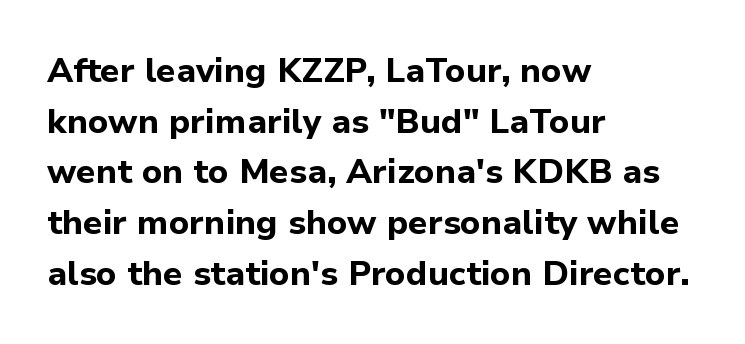
Regarding serifs, this sample does without them. This is the regular roman posture of the typeface. In terms of letterspacing, this is plain default setting. This sample is left-justified, so line endings fall wherever the words run out. The rendering uses natural spacing where letterforms have individual widths.
